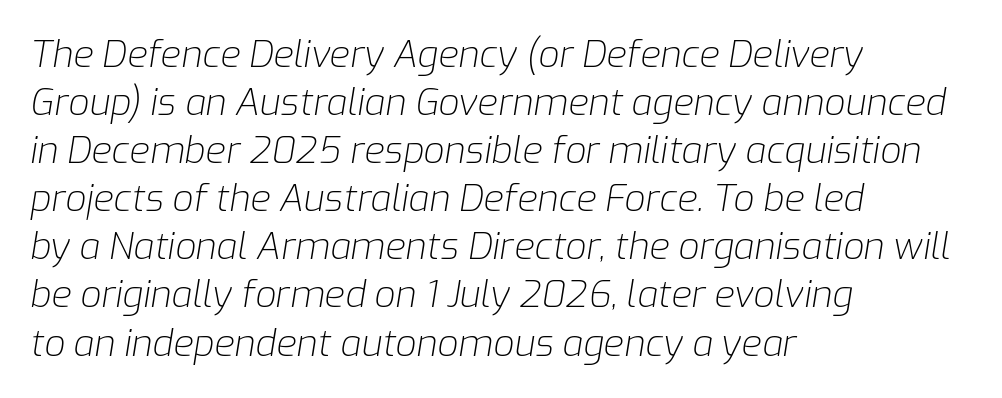
The image shows 37 px light type, italic (leaning right); set left-aligned, normal line spacing (1.3x), normal letter spacing, not underlined; low stroke contrast and a medium x-height.
